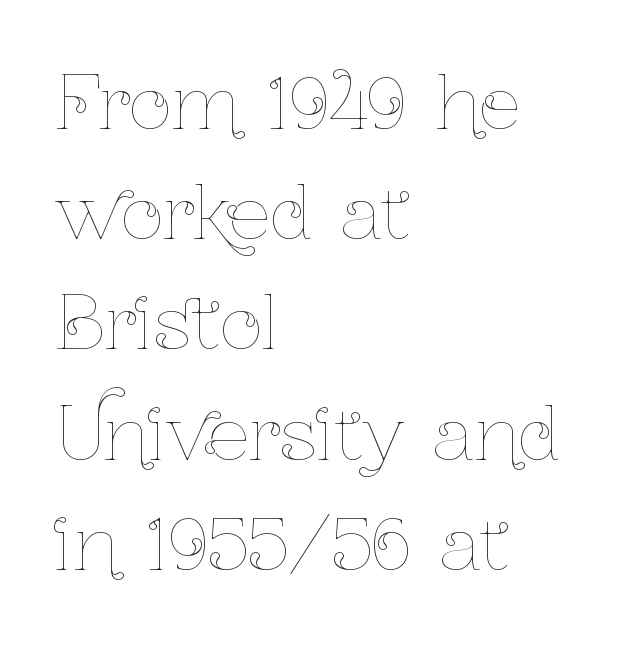
Q: Is the text bold? A: No.
Q: Is the text italic (slanted)? A: No, it is upright.
Q: Is the text underlined? A: No.
Q: How is the paragraph aligned? A: Left-aligned.
Q: Is the spacing between letters normal or unusually wide? A: Normal.
Q: Is the spacing between lines tight, normal or loose? A: Normal.
Q: Width (condensed, normal, or wide)? A: Condensed.
Q: Stroke contrast? A: Low.
Q: x-height? A: Medium.
Q: Monospaced? A: No.
